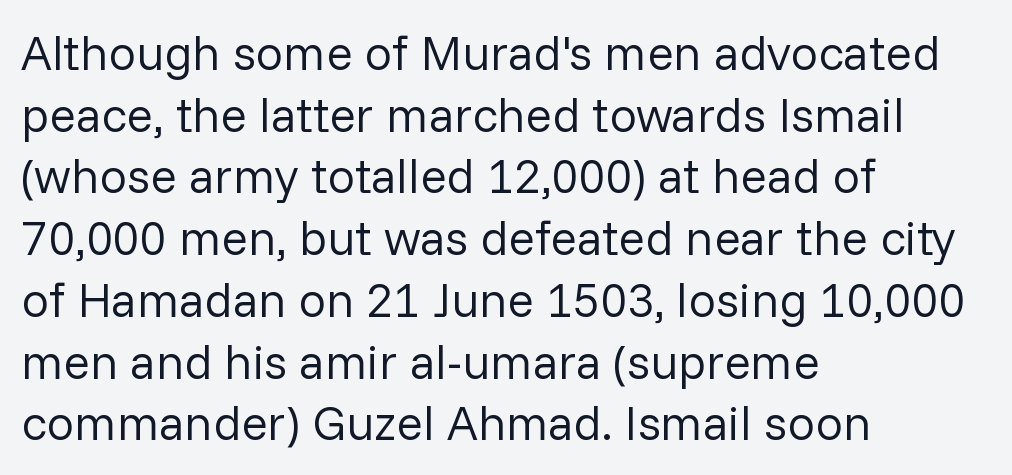
{"serif": "no", "italic": "no", "bold": "no", "weight": "regular", "width": "normal", "stroke_contrast": "low", "x_height": "medium", "monospaced": "no", "underline": "no", "align": "left", "line_spacing": "normal", "line_spacing_ratio": 1.26, "letter_spacing": "normal", "letter_spacing_em": 0.0, "glyph_px": 49}
